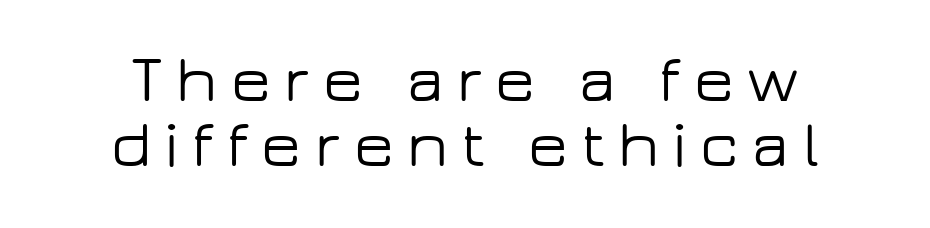
Nope, not italic — everything's standing straight. These lines are composed in type without serifs. The designer dialed line spacing down below the default. Underlining? Definitely not there. What stands out about the letter spacing? Its width — letters are far apart.
